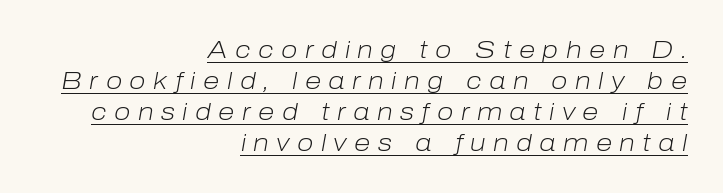
Q: Is the text bold? A: No.
Q: Is the text italic (slanted)? A: Yes, it leans right by about 10 degrees.
Q: Is the text underlined? A: Yes.
Q: How is the paragraph aligned? A: Right-aligned.
Q: Is the spacing between letters normal or unusually wide? A: Unusually wide.
Q: Is the spacing between lines tight, normal or loose? A: Normal.
